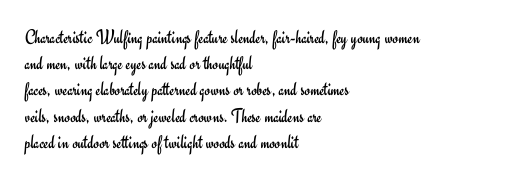
{"bold": "no", "underline": "no", "align": "left", "line_spacing": "normal", "line_spacing_ratio": 1.31, "letter_spacing": "normal", "letter_spacing_em": 0.0, "glyph_px": 20}
